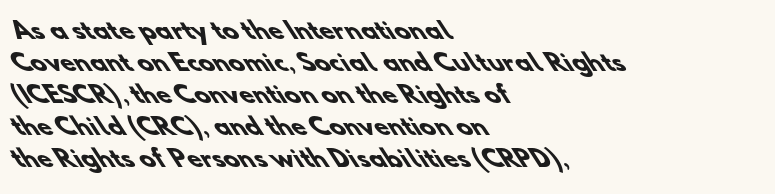
The image shows 23 px bold type; set left-aligned, normal line spacing (1.39x), normal letter spacing, not underlined.
